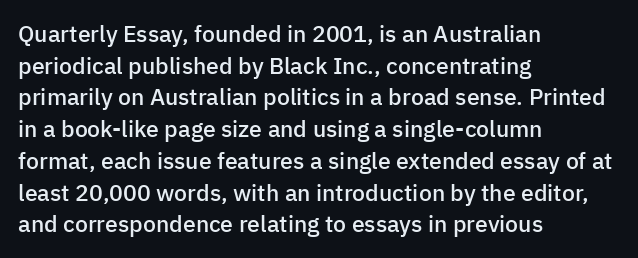
The image shows 23 px text type, upright; set left-aligned, normal line spacing (1.38x), normal letter spacing, not underlined.
